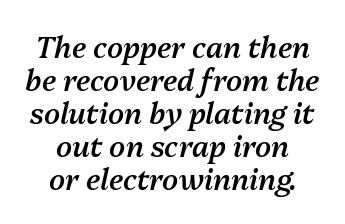
{"italic": "yes", "lean": "right", "slant_degrees": 13, "bold": "semi", "weight": "semibold", "width": "normal", "stroke_contrast": "medium", "x_height": "medium", "monospaced": "no", "underline": "no", "align": "center", "line_spacing": "tight", "line_spacing_ratio": 1.14, "letter_spacing": "normal", "letter_spacing_em": 0.0, "glyph_px": 29}
